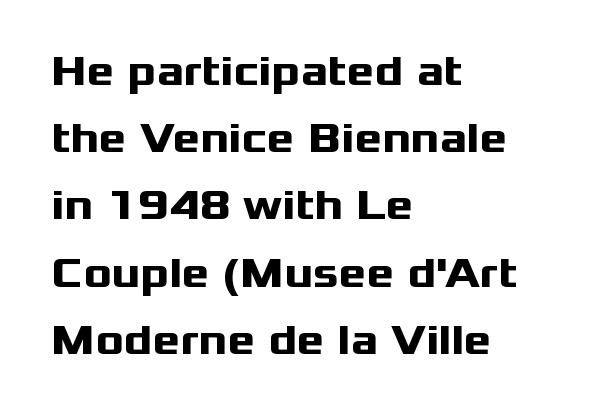
A typesetter would label this face a sans. The designer left line spacing at the default. The typesetter chose a ragged-right arrangement here. Character widths vary here, with narrow letters taking less room than wide ones. Tracking here is standard; glyphs follow each other at the usual distance.
